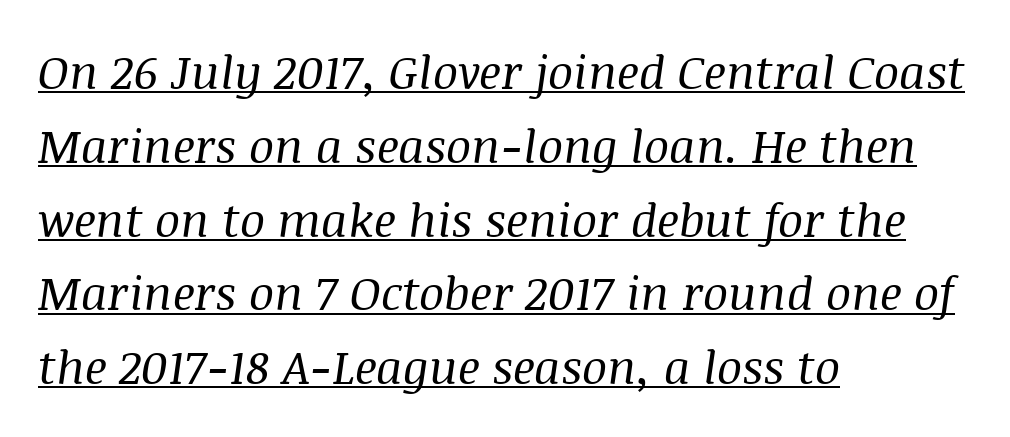
The image shows 47 px regular-weight serif type, italic (leaning right); set left-aligned, normal line spacing (1.57x), normal letter spacing, underlined; medium stroke contrast and a large x-height.
